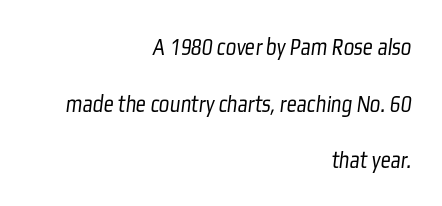
The image shows 25 px text type; set right-aligned, loose line spacing (2.27x), normal letter spacing, not underlined.
